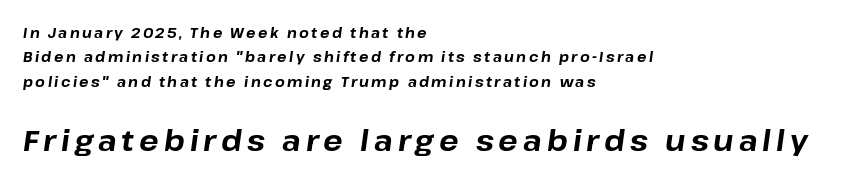
The image shows 29 px bold type, italic (leaning right); set left-aligned, line spacing 1.74x, not underlined; the second (bottom) block is 2.07x larger; low stroke contrast and a medium x-height.
